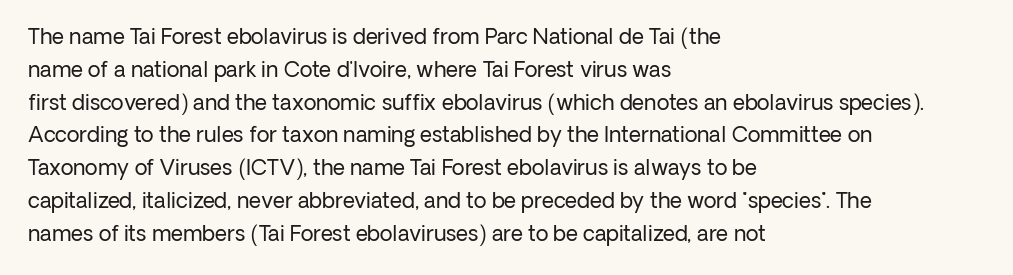
{"italic": "no", "bold": "no", "underline": "no", "align": "left", "line_spacing": "normal", "line_spacing_ratio": 1.56, "letter_spacing": "normal", "letter_spacing_em": 0.0, "glyph_px": 21}
